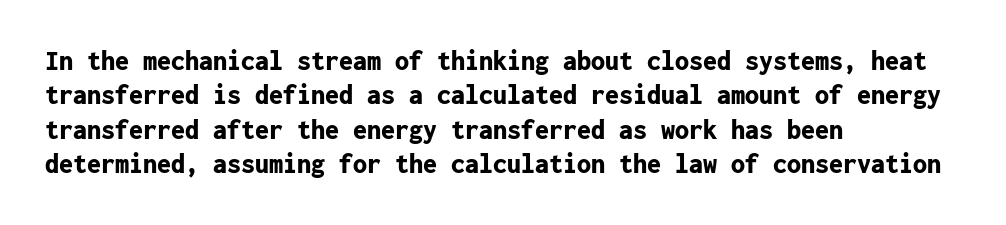
{"serif": "no", "italic": "no", "bold": "yes", "weight": "bold", "width": "normal", "stroke_contrast": "low", "x_height": "medium", "monospaced": "yes", "underline": "no", "align": "left", "line_spacing_ratio": 1.23, "letter_spacing": "normal", "letter_spacing_em": 0.0, "glyph_px": 28}
